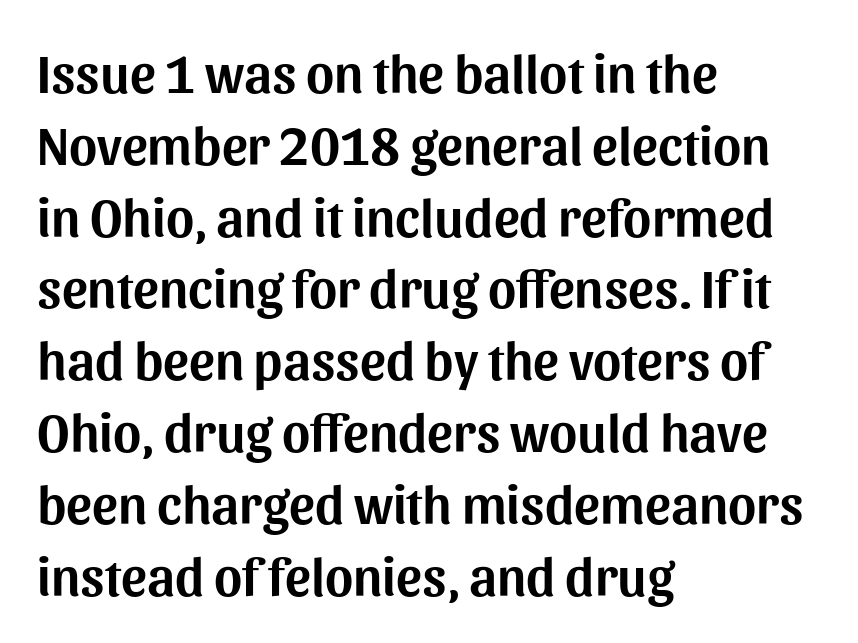
Q: Is the text italic (slanted)? A: No, it is upright.
Q: Is the typeface a serif or a sans-serif typeface? A: Sans-serif.
Q: Is the text underlined? A: No.
Q: How is the paragraph aligned? A: Left-aligned.
Q: Is the spacing between letters normal or unusually wide? A: Normal.
Q: Is the spacing between lines tight, normal or loose? A: Normal.
Q: Width (condensed, normal, or wide)? A: Normal.
Q: Stroke contrast? A: Medium.
Q: x-height? A: Medium.
Q: Monospaced? A: No.
